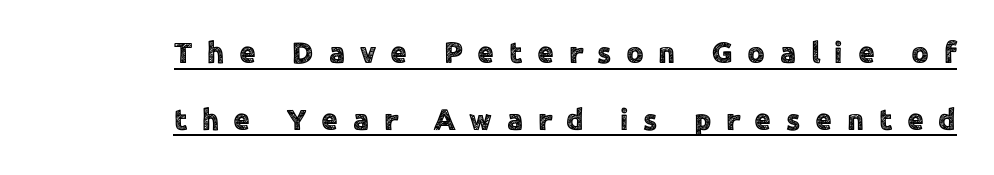
Q: Is the text italic (slanted)? A: No, it is upright.
Q: Is the typeface a serif or a sans-serif typeface? A: Sans-serif.
Q: Is the text underlined? A: Yes.
Q: Is the spacing between letters normal or unusually wide? A: Unusually wide.
Q: Is the spacing between lines tight, normal or loose? A: Loose.
Q: Width (condensed, normal, or wide)? A: Normal.
Q: x-height? A: Medium.
Q: Monospaced? A: No.
